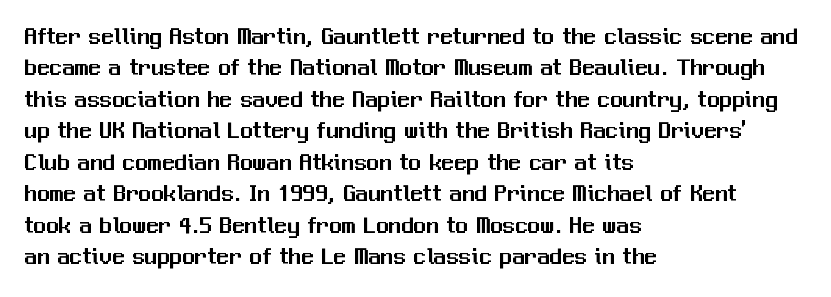
The space directly below the letters is spotless. Whoever set this chose a conventional vertical rhythm. The typesetter chose a ragged-right arrangement here. Posture: straight, roman, zero tilt. Standard letterfit; no display-style spreading of the glyphs.
